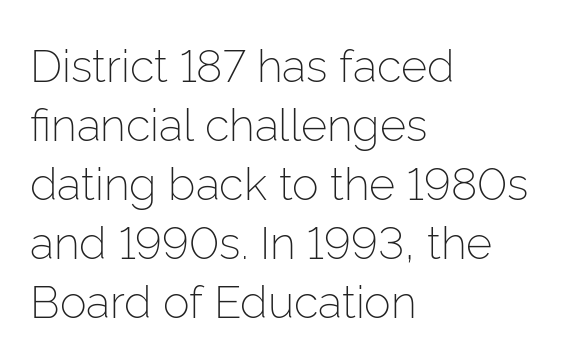
Q: Is the text bold? A: No.
Q: Is the text italic (slanted)? A: No, it is upright.
Q: Is the typeface a serif or a sans-serif typeface? A: Sans-serif.
Q: Is the text underlined? A: No.
Q: How is the paragraph aligned? A: Left-aligned.
Q: Is the spacing between letters normal or unusually wide? A: Normal.
Q: Is the spacing between lines tight, normal or loose? A: Normal.
Q: Width (condensed, normal, or wide)? A: Normal.
Q: Stroke contrast? A: Low.
Q: x-height? A: Medium.
Q: Monospaced? A: No.
